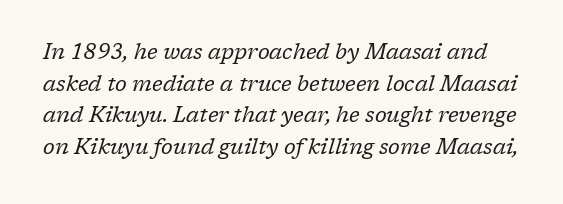
Q: Is the text bold? A: No.
Q: Is the text italic (slanted)? A: Yes, it leans right by about 17 degrees.
Q: Is the text underlined? A: No.
Q: Is the spacing between letters normal or unusually wide? A: Normal.
Q: Is the spacing between lines tight, normal or loose? A: Normal.
